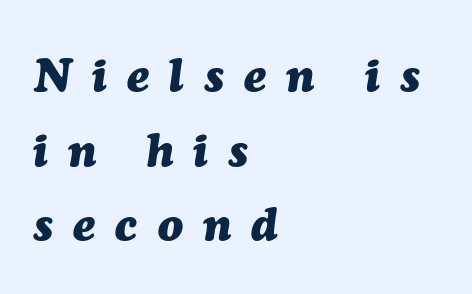
The words here are not underlined. The axis of the letterforms is tilted away from vertical. A typesetter would call this proportional, since set widths differ per character. This sample is left-justified, so line endings fall wherever the words run out. Caption: bold face, heavy strokes. Whoever set this chose a conventional vertical rhythm.
